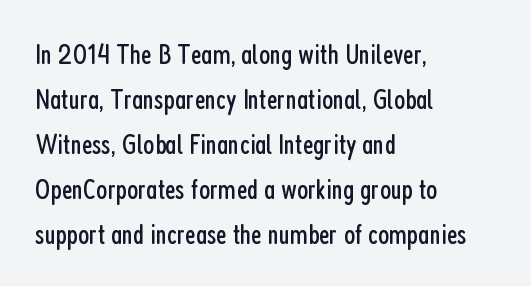
Rule under the text: the space is simply empty. Character widths vary here, with narrow letters taking less room than wide ones. Bold? No — there's no thickening of the strokes. The axis of the letterforms is exactly vertical.
